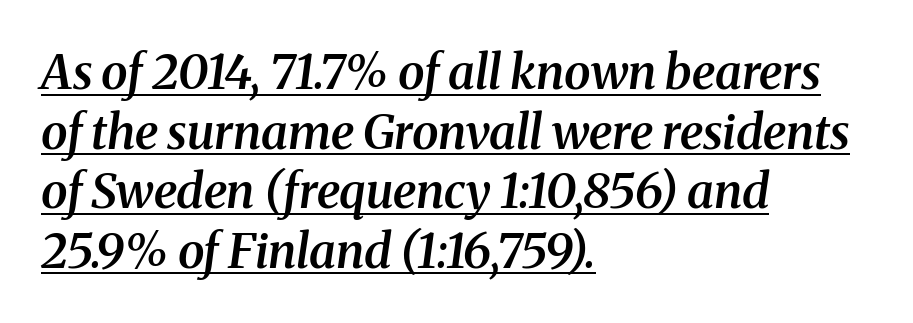
Q: Is the text bold? A: Semi-bold.
Q: Is the text italic (slanted)? A: Yes, it leans right by about 8 degrees.
Q: Is the typeface a serif or a sans-serif typeface? A: Serif.
Q: Is the text underlined? A: Yes.
Q: How is the paragraph aligned? A: Left-aligned.
Q: Is the spacing between letters normal or unusually wide? A: Normal.
Q: Width (condensed, normal, or wide)? A: Normal.
Q: Stroke contrast? A: Medium.
Q: x-height? A: Medium.
Q: Monospaced? A: No.
